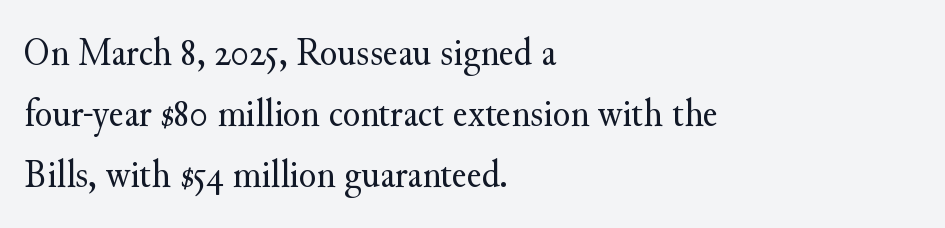
{"serif": "yes", "italic": "no", "bold": "no", "weight": "regular", "width": "normal", "stroke_contrast": "medium", "x_height": "small", "monospaced": "no", "underline": "no", "align": "left", "line_spacing": "normal", "line_spacing_ratio": 1.52, "letter_spacing": "normal", "letter_spacing_em": 0.0, "glyph_px": 40}
